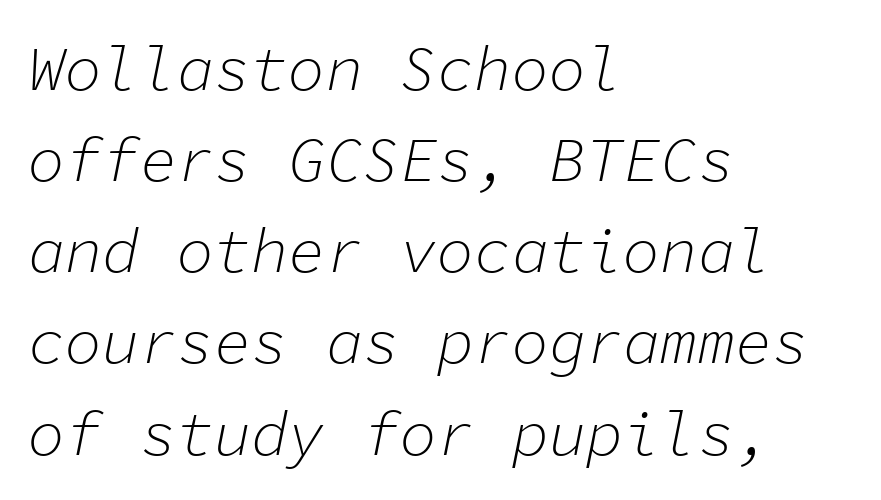
{"italic": "yes", "lean": "right", "slant_degrees": 11, "bold": "no", "weight": "light", "width": "normal", "stroke_contrast": "low", "x_height": "medium", "monospaced": "yes", "underline": "no", "align": "left", "line_spacing": "normal", "line_spacing_ratio": 1.47, "letter_spacing": "normal", "letter_spacing_em": 0.0, "glyph_px": 62}
